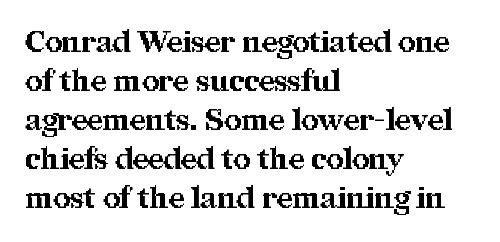
Honestly, there is no underline to notice here at all. Is this a sans? No — the strokes have serifs. Ordinary non-slanted type is in use. The rendering uses a bold face; every stroke is thick and dark. The letters advance in unequal steps, a hallmark of proportional type. Summary of vertical rhythm: regular, with standard interline spacing.
